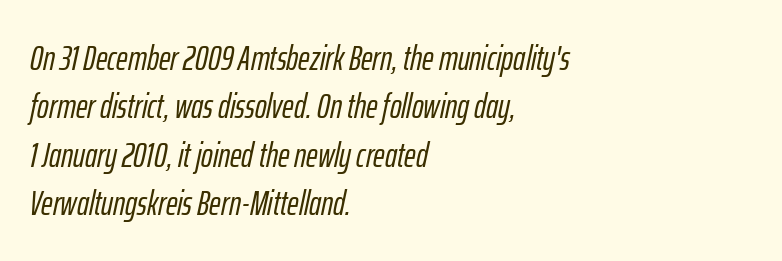
The line-height multiplier appears to be the usual default. Tall strokes in this sample are angled rather than plumb. Note the varied advance widths — an 'i' is clearly narrower than an 'm'. Default kerning and tracking; the words read as compact shapes. Just letters on the line, the space beneath them empty. This rendering uses left alignment, leaving the right contour irregular.
